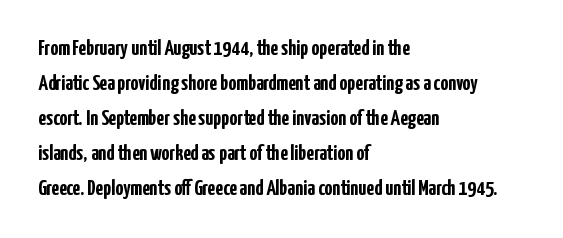
Q: Is the text bold? A: Yes.
Q: Is the text italic (slanted)? A: No, it is upright.
Q: Is the text underlined? A: No.
Q: How is the paragraph aligned? A: Left-aligned.
Q: Is the spacing between letters normal or unusually wide? A: Normal.
Q: Is the spacing between lines tight, normal or loose? A: Normal.
